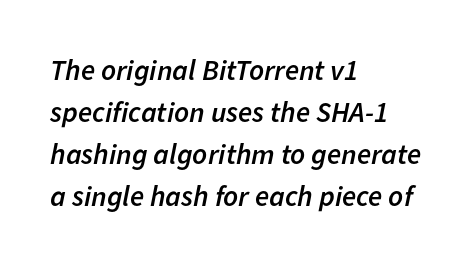
The space beneath each line is pristine and unruled. The text block is weighted toward the left margin, trailing off unevenly rightward. The font's italic variant was chosen for this text. Here the designer chose a conventional face with non-uniform glyph widths.
